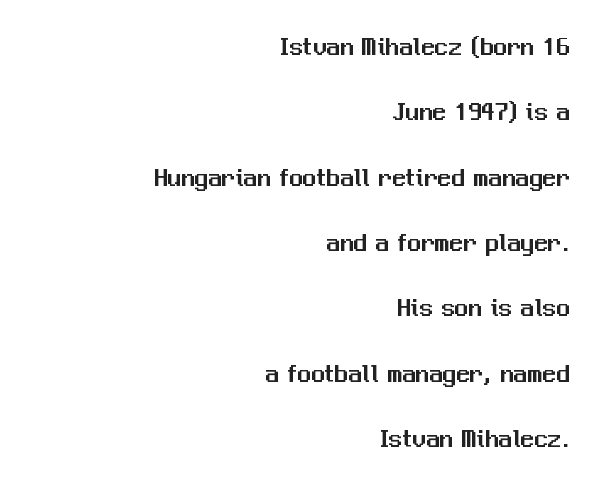
Q: Is the text italic (slanted)? A: No, it is upright.
Q: Is the text underlined? A: No.
Q: How is the paragraph aligned? A: Right-aligned.
Q: Is the spacing between letters normal or unusually wide? A: Normal.
Q: Is the spacing between lines tight, normal or loose? A: Loose.
